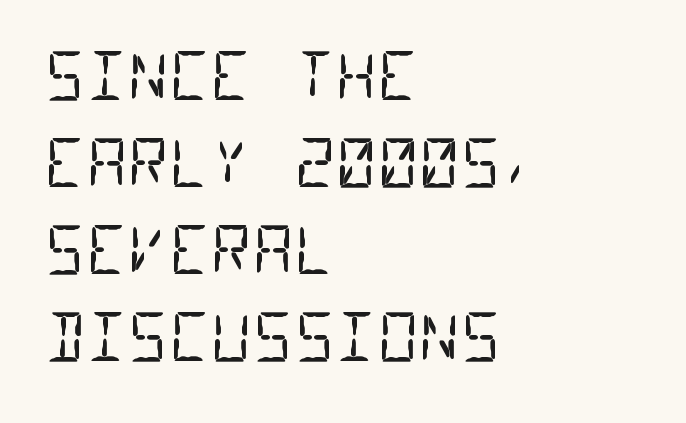
The image shows 64 px regular-weight, condensed sans-serif type, monospaced; set left-aligned, normal line spacing (1.36x), normal letter spacing, not underlined; low stroke contrast and a large x-height.
